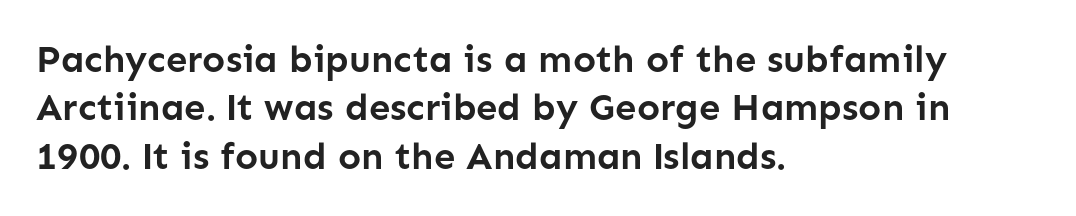
{"serif": "no", "italic": "no", "bold": "yes", "weight": "semibold", "width": "normal", "stroke_contrast": "low", "x_height": "medium", "monospaced": "no", "underline": "no", "align": "left", "line_spacing": "normal", "line_spacing_ratio": 1.27, "letter_spacing": "normal", "letter_spacing_em": 0.0, "glyph_px": 38}
